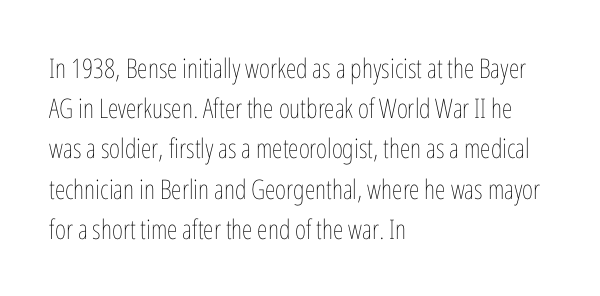
The paragraph shown leans on its left margin. Has an underline been added? It has not. The font's upright variant was chosen for this text. The cut favours lightness, reaching ordinary text weight at its darkest.
